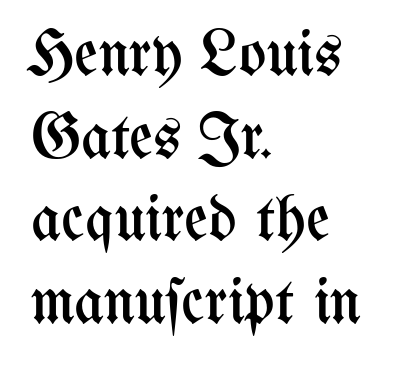
The image shows 65 px regular-weight, condensed type, upright; set left-aligned, normal line spacing (1.27x), normal letter spacing, not underlined; medium stroke contrast and a medium x-height.
